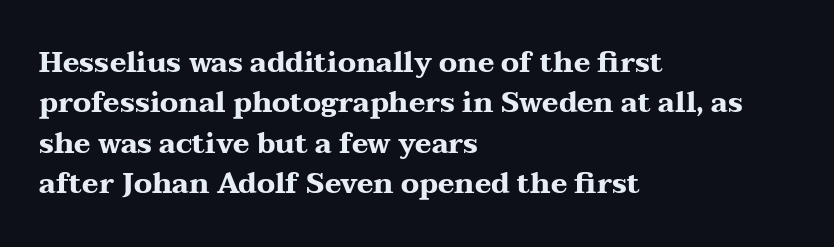
What stands out about the letter spacing? Nothing — it is the standard amount. The letters advance in unequal steps, a hallmark of proportional type. Reading down the column, the eye jumps a familiar distance to each next line. The foot of each line stays bare and open. Strokes here are thick enough to call this a true bold.
